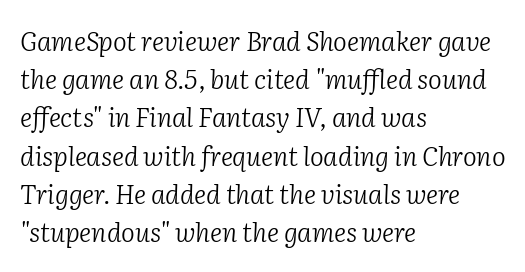
{"italic": "yes", "lean": "right", "slant_degrees": 2, "bold": "no", "underline": "no", "align": "left", "line_spacing": "normal", "line_spacing_ratio": 1.47, "letter_spacing": "normal", "letter_spacing_em": 0.0, "glyph_px": 26}
